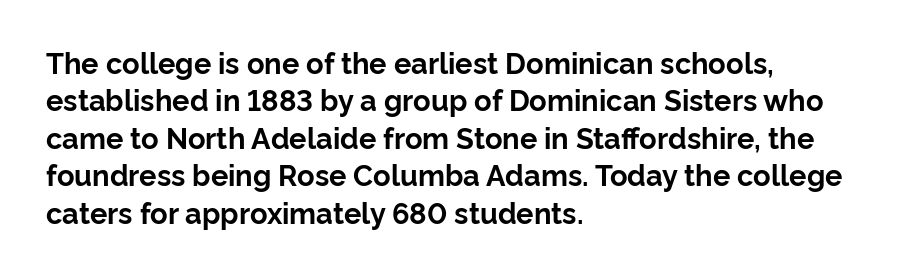
Reading down the block, your eye returns to a fixed left position each line. Vertically, the passage feels balanced, rows spaced as you'd expect. Character widths vary here, with narrow letters taking less room than wide ones. These lines keep a tight, regular rhythm from letter to letter. The typeface chosen for these lines omits serifs. Decoration check: the copy has no underline.
